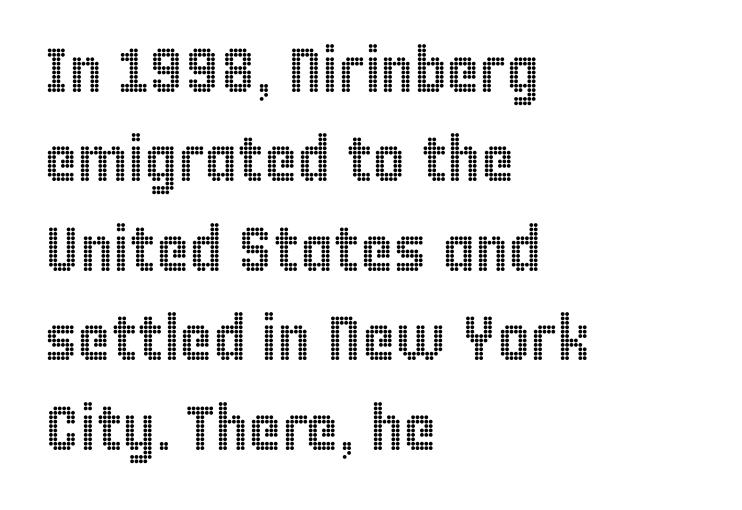
Q: Is the text italic (slanted)? A: No, it is upright.
Q: Is the text underlined? A: No.
Q: How is the paragraph aligned? A: Left-aligned.
Q: Is the spacing between letters normal or unusually wide? A: Normal.
Q: Is the spacing between lines tight, normal or loose? A: Normal.
Q: Width (condensed, normal, or wide)? A: Condensed.
Q: x-height? A: Large.
Q: Monospaced? A: No.
